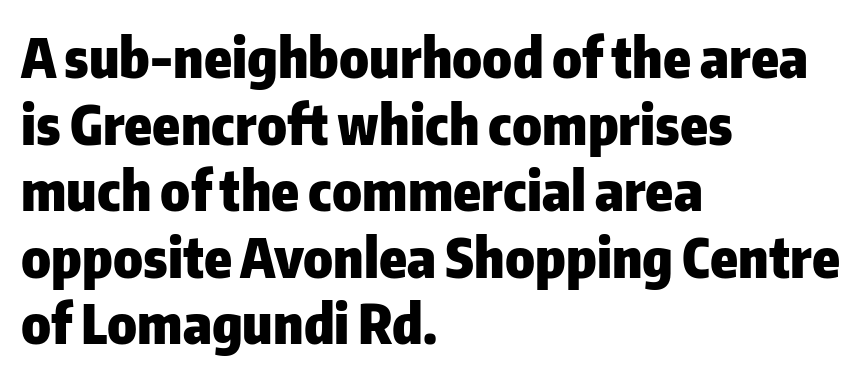
Q: Is the text bold? A: Yes.
Q: Is the text italic (slanted)? A: No, it is upright.
Q: Is the typeface a serif or a sans-serif typeface? A: Sans-serif.
Q: Is the text underlined? A: No.
Q: How is the paragraph aligned? A: Left-aligned.
Q: Is the spacing between letters normal or unusually wide? A: Normal.
Q: Width (condensed, normal, or wide)? A: Normal.
Q: Stroke contrast? A: Low.
Q: x-height? A: Medium.
Q: Monospaced? A: No.
